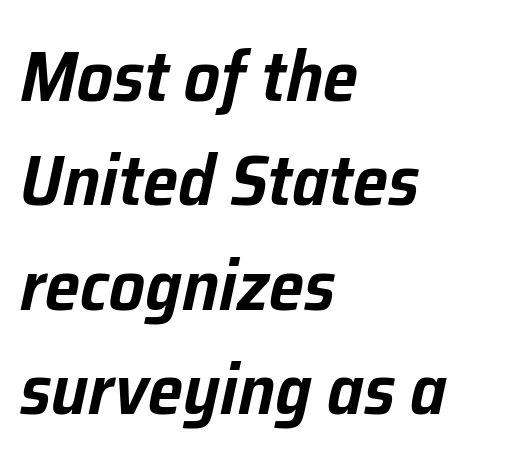
Tall strokes in this sample are angled rather than plumb. No word sits above an underline. Between one letter and the next there's only the usual sliver of space. The text block is weighted toward the left margin, trailing off unevenly rightward.
